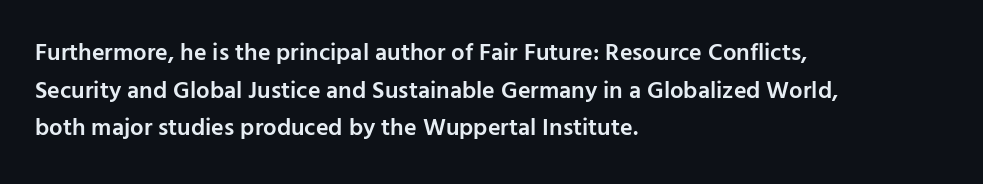
The image shows 24 px text type, upright; set left-aligned, normal line spacing (1.57x), normal letter spacing, not underlined.
